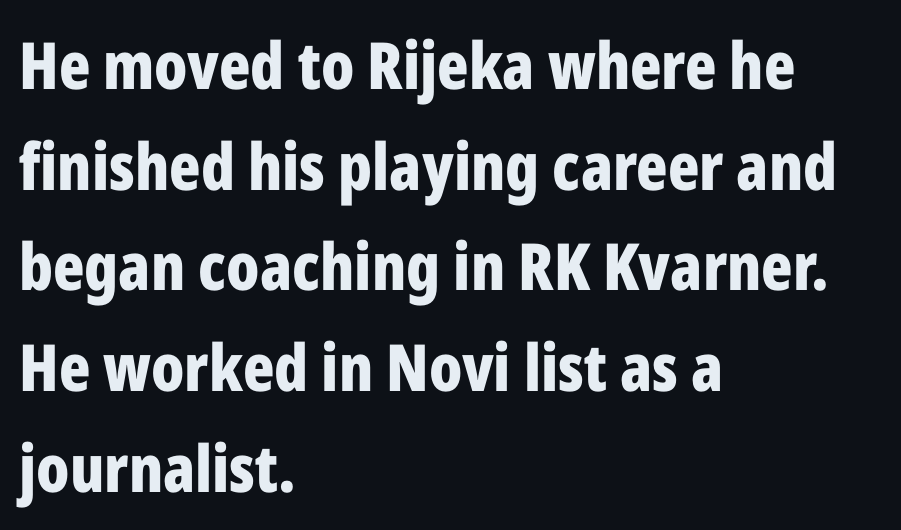
A typesetter would call this proportional, since set widths differ per character. Examine the stroke ends and you'll find no serifs. Which margin do the lines hug? The left one — the right edge is uneven. Nobody drew a line under any word here. The tracking reads as untouched default to a designer's eye. Heavy-handed strokes throughout: this text is bold.
